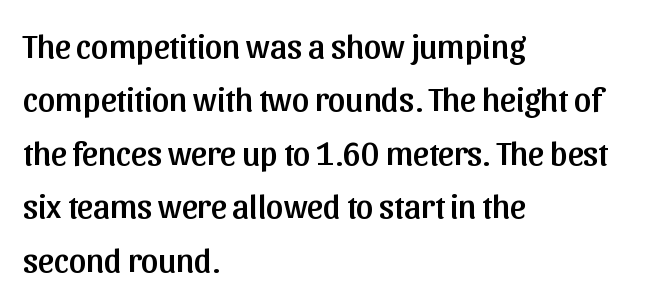
{"serif": "no", "italic": "no", "width": "normal", "stroke_contrast": "low", "x_height": "medium", "monospaced": "no", "underline": "no", "align": "left", "line_spacing": "normal", "line_spacing_ratio": 1.57, "letter_spacing": "normal", "letter_spacing_em": 0.0, "glyph_px": 34}
